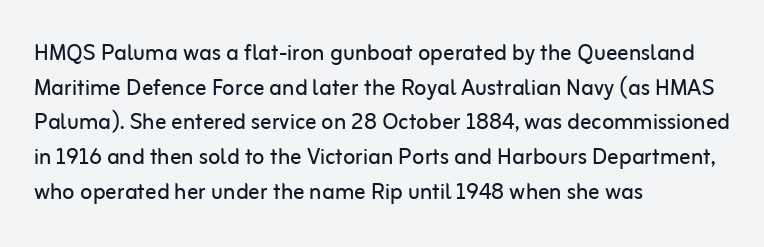
Weight: in the light-to-regular range. The designer went with a sans here, leaving each stem footless. Descenders are the only things crossing below the line. Line starts are locked; line ends wander.
